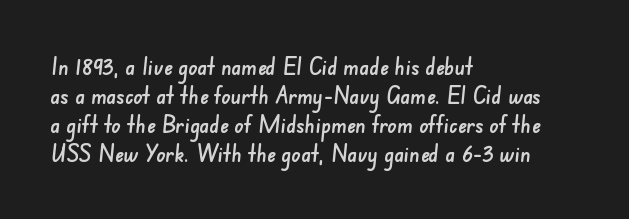
Q: Is the text underlined? A: No.
Q: How is the paragraph aligned? A: Left-aligned.
Q: Is the spacing between letters normal or unusually wide? A: Normal.
Q: Is the spacing between lines tight, normal or loose? A: Normal.
